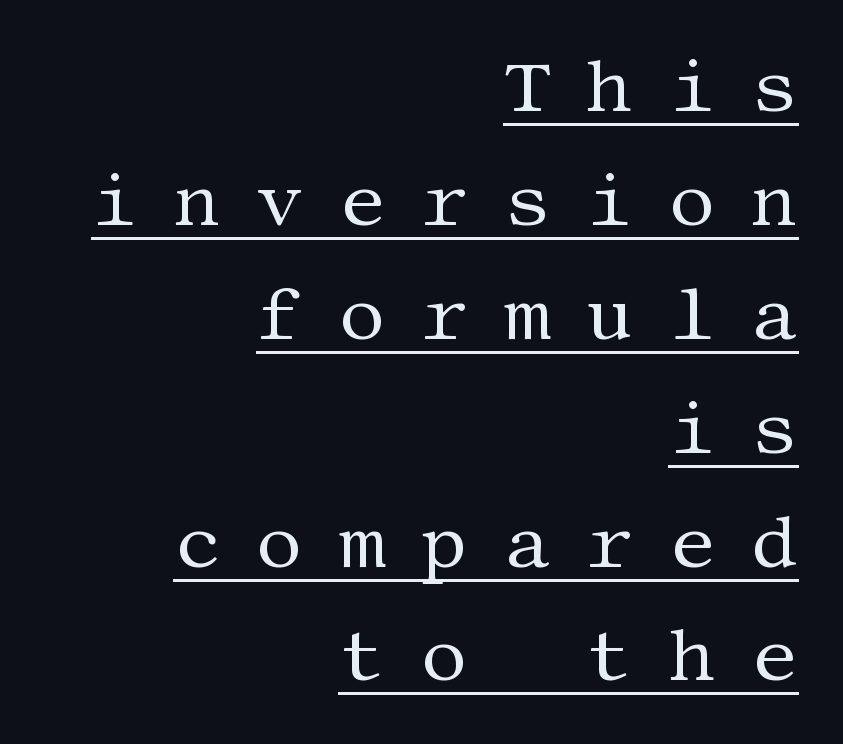
{"serif": "yes", "italic": "no", "bold": "no", "weight": "regular", "width": "normal", "stroke_contrast": "medium", "x_height": "large", "underline": "yes", "align": "right", "line_spacing": "normal", "line_spacing_ratio": 1.56, "letter_spacing": "wide", "letter_spacing_em": 0.49, "glyph_px": 73}
